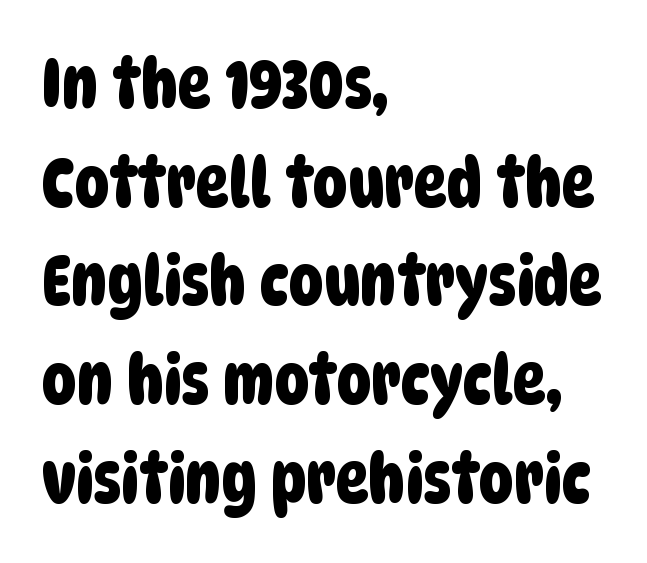
Q: Is the typeface a serif or a sans-serif typeface? A: Sans-serif.
Q: Is the text underlined? A: No.
Q: How is the paragraph aligned? A: Left-aligned.
Q: Is the spacing between letters normal or unusually wide? A: Normal.
Q: Is the spacing between lines tight, normal or loose? A: Normal.
Q: Width (condensed, normal, or wide)? A: Condensed.
Q: Stroke contrast? A: Low.
Q: x-height? A: Large.
Q: Monospaced? A: No.
